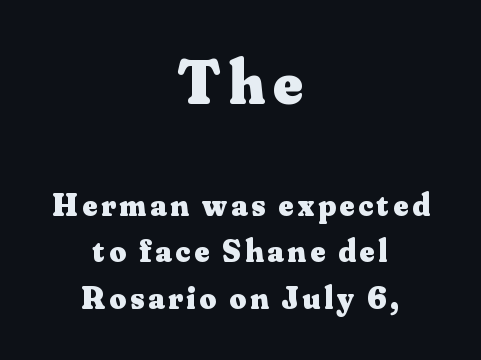
The image shows 63 px heavy serif type, upright; set centered, normal line spacing (1.45x), not underlined; the first (top) block is 1.97x larger; medium stroke contrast and a small x-height.
